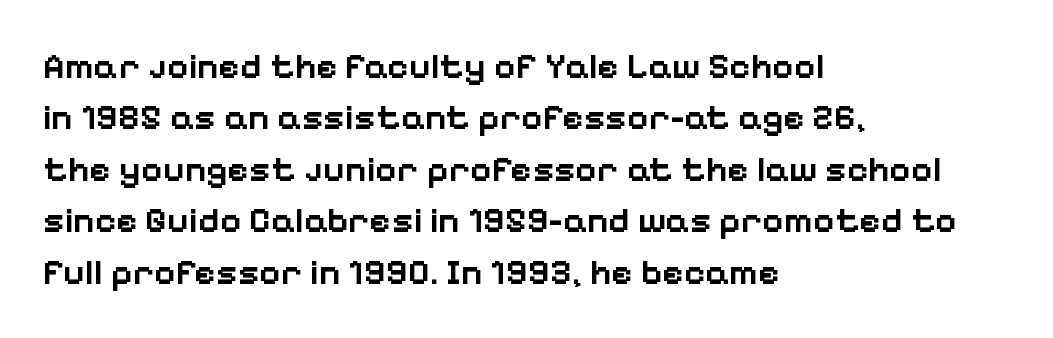
{"serif": "no", "italic": "no", "bold": "semi", "weight": "semibold", "width": "normal", "stroke_contrast": "low", "x_height": "medium", "monospaced": "no", "underline": "no", "align": "left", "line_spacing": "normal", "line_spacing_ratio": 1.39, "letter_spacing": "normal", "letter_spacing_em": 0.0, "glyph_px": 37}
